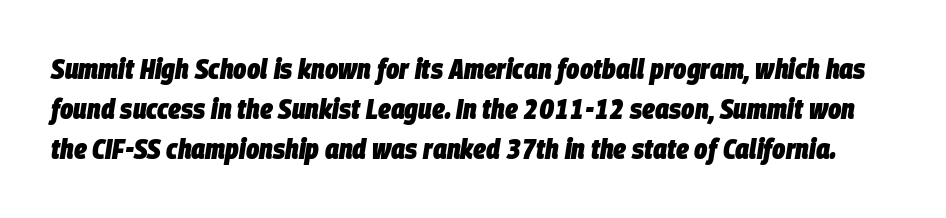
Q: Is the text bold? A: Yes.
Q: Is the text italic (slanted)? A: Yes, it leans right by about 9 degrees.
Q: Is the text underlined? A: No.
Q: Is the spacing between letters normal or unusually wide? A: Normal.
Q: Is the spacing between lines tight, normal or loose? A: Normal.
Q: Width (condensed, normal, or wide)? A: Condensed.
Q: Stroke contrast? A: Low.
Q: x-height? A: Large.
Q: Monospaced? A: No.
